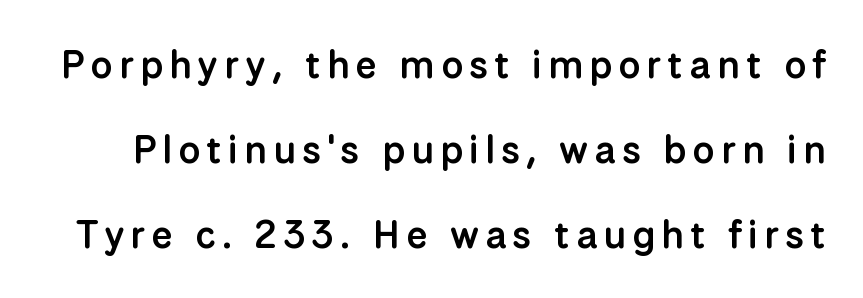
Is there any slant? The stems are plumb. Underline: absent. The glyphs have the mass of a demibold cut, below bold. The letters carry no serifs — their stems end cleanly without finishing strokes. Notice the wide empty band between every row — that's loose leading.
